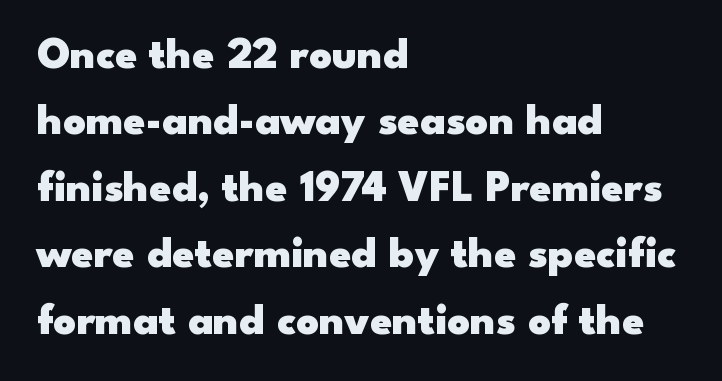
The image shows 44 px heavy, wide sans-serif type, upright; set left-aligned, normal line spacing (1.51x), normal letter spacing, not underlined; low stroke contrast and a small x-height.
